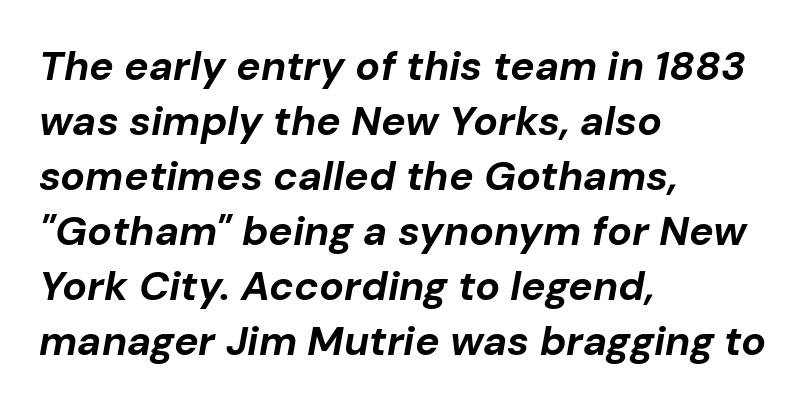
Visually the block forms a straight wall on the left and a jagged coastline on the right. The gap between lines stays unmarked. Nobody touched the tracking dial on this one. You could not count columns in this text — the font is proportionally spaced. The line-height multiplier appears to be the usual default. Weight check: bold — yes, fully.
